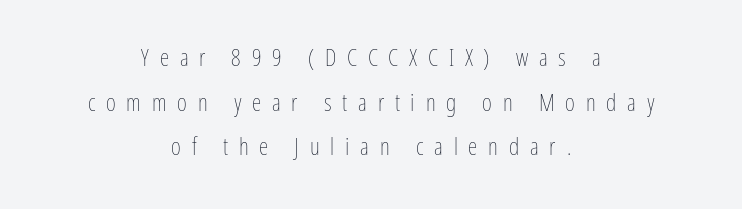
The image shows 24 px text type, upright; set centered, line spacing 1.86x, unusually wide letter spacing (+0.45 em), not underlined.
